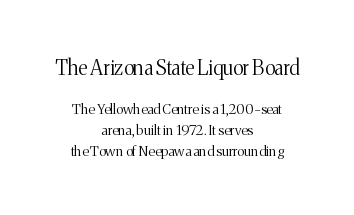
Rendered with straight, roman letterforms. The weight would be labelled regular, book, light, or lighter still. The specimen omits any rule beneath the text block's lines. The rendering keeps characters at their native spacing. Compared with a flush-left layout, this one balances lines on the center instead.
